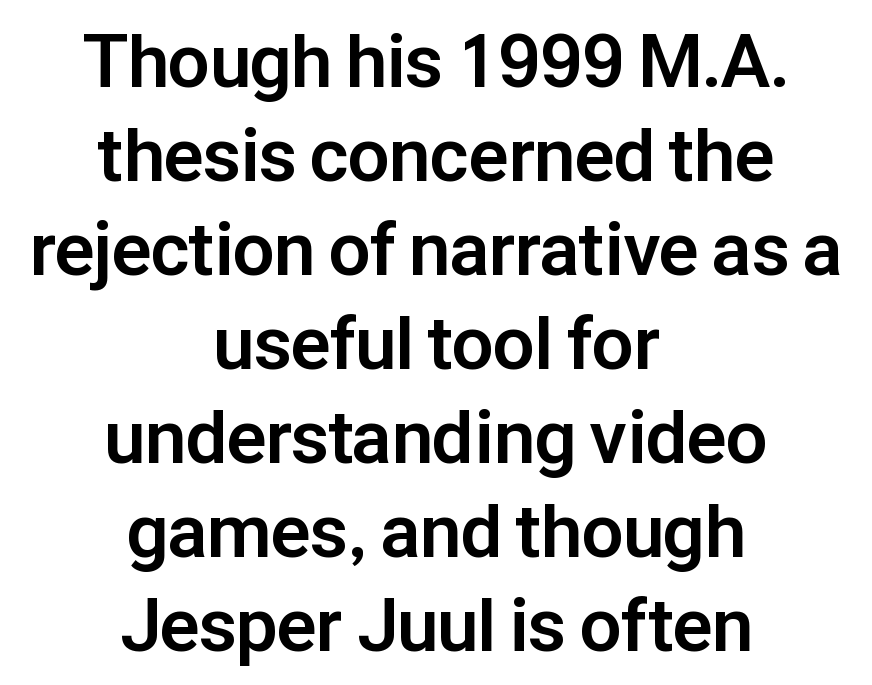
Here the designer chose a conventional face with non-uniform glyph widths. Nobody touched the tracking dial on this one. Bare-footed words on every line. The typography opts for an upright posture over an oblique one. If you folded the block vertically in half, each line would mirror itself in length.
